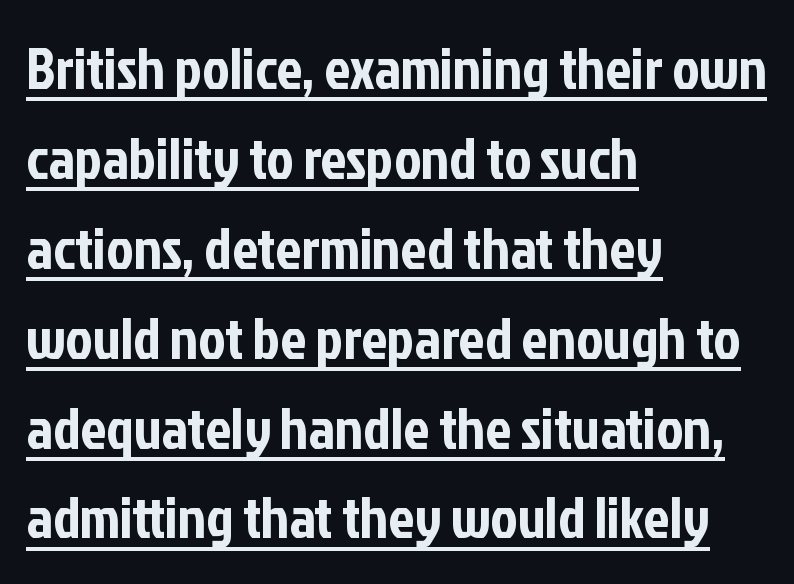
{"serif": "no", "italic": "no", "width": "condensed", "stroke_contrast": "low", "x_height": "medium", "monospaced": "no", "underline": "yes", "align": "left", "line_spacing": "normal", "line_spacing_ratio": 1.55, "letter_spacing": "normal", "letter_spacing_em": 0.0, "glyph_px": 58}
